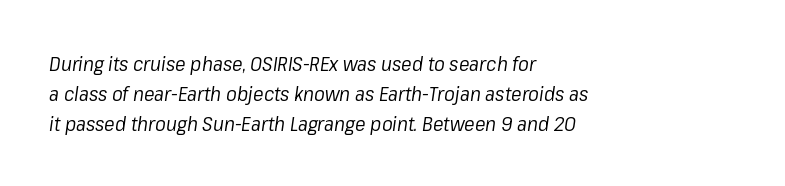
{"italic": "yes", "lean": "right", "slant_degrees": 8, "bold": "no", "underline": "no", "align": "left", "line_spacing": "normal", "line_spacing_ratio": 1.5, "letter_spacing": "normal", "letter_spacing_em": 0.0, "glyph_px": 20}
